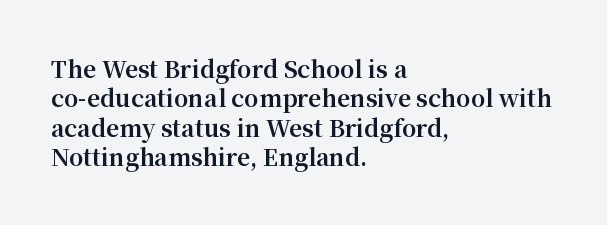
In terms of posture, this sample is upright. Whoever set this chose a conventional vertical rhythm. The space directly below the letters is spotless. A typesetter would call this zero additional tracking.
